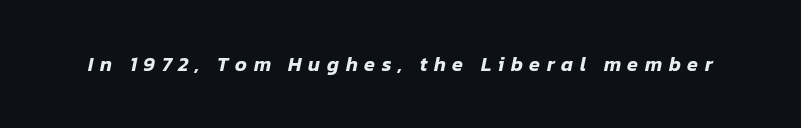
The image shows 20 px text type, italic (leaning right); set unusually wide letter spacing (+0.33 em), not underlined.
